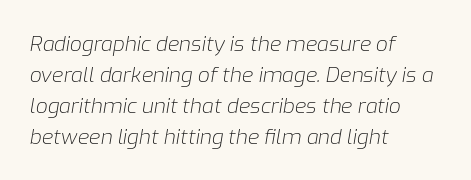
Vertical spacing — default. Vertical stems look standard width or narrower in stroke. Observe the ordinary spacing: letters are neighbours, not strangers. Only glyphs here, with clear space below each row.
